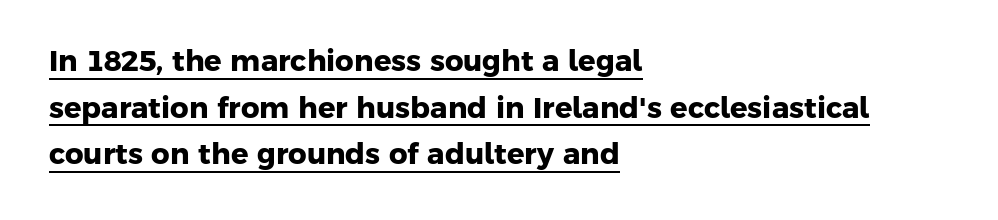
The font family rendered here belongs to the sans-serif group. Compared with a centered layout, this one pins lines to the left instead. Caption: standard tracking, unaltered. The specimen includes a rule beneath the text block's lines. Varying glyph widths throughout — classic text-font behaviour.
